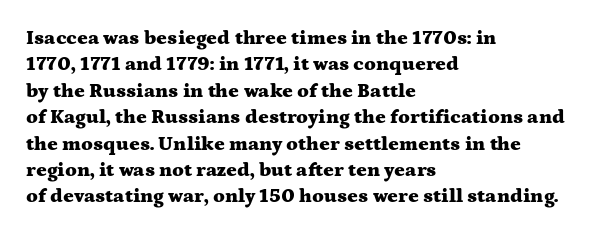
No extra tracking has been applied to these lines. The font is running at its bold setting. Students, observe: this is what conventionally led text looks like. Ascenders rise straight up at ninety degrees.
